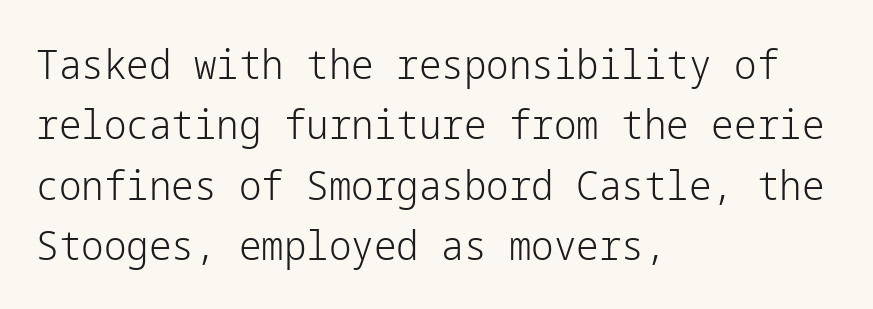
Designer's note — italics off, roman on. The passage is arranged the way most books set body copy — flush left. There is no visible air inserted between adjacent glyphs. Letters rest on an invisible, unmarked baseline.
